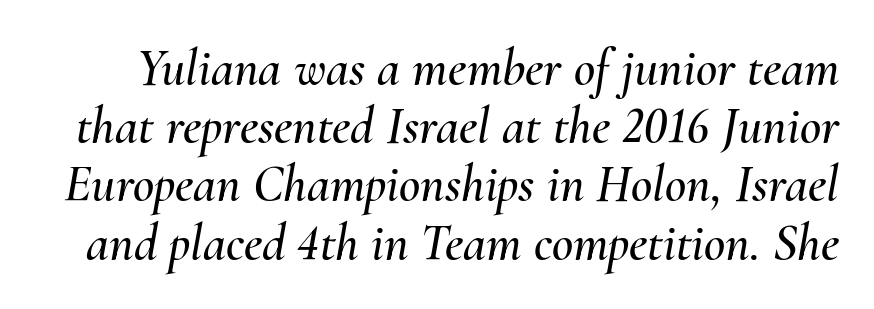
Q: Is the text italic (slanted)? A: Yes, it leans right by about 10 degrees.
Q: Is the text underlined? A: No.
Q: Is the spacing between letters normal or unusually wide? A: Normal.
Q: Is the spacing between lines tight, normal or loose? A: Tight.
Q: Width (condensed, normal, or wide)? A: Normal.
Q: Stroke contrast? A: Medium.
Q: x-height? A: Small.
Q: Monospaced? A: No.
